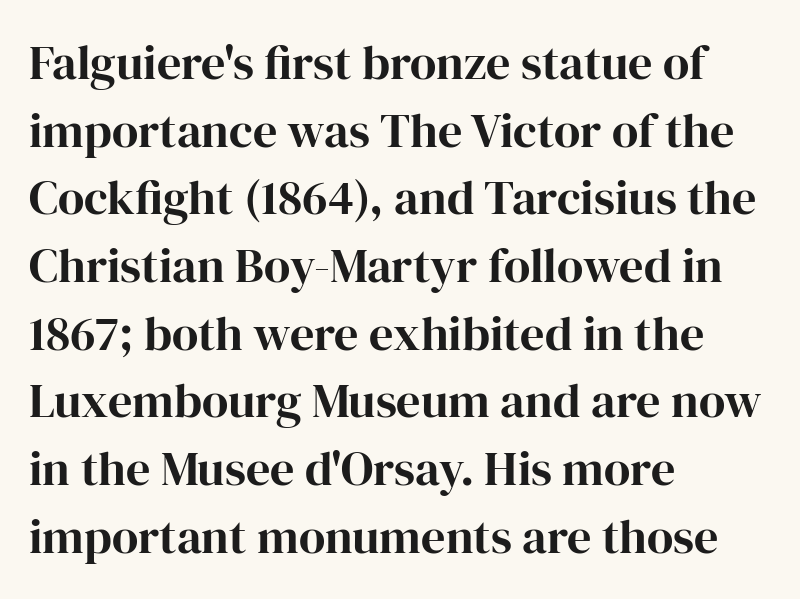
{"serif": "yes", "italic": "no", "bold": "yes", "weight": "bold", "width": "normal", "stroke_contrast": "high", "x_height": "medium", "monospaced": "no", "underline": "no", "align": "left", "line_spacing": "normal", "line_spacing_ratio": 1.41, "letter_spacing": "normal", "letter_spacing_em": 0.0, "glyph_px": 48}
